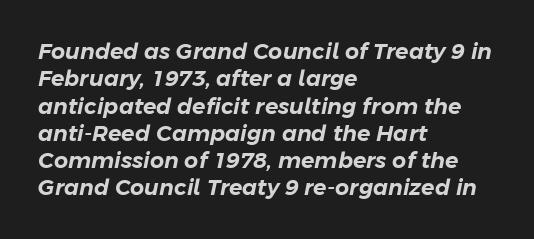
Q: Is the text italic (slanted)? A: Yes, it leans right by about 11 degrees.
Q: Is the text underlined? A: No.
Q: How is the paragraph aligned? A: Left-aligned.
Q: Is the spacing between letters normal or unusually wide? A: Normal.
